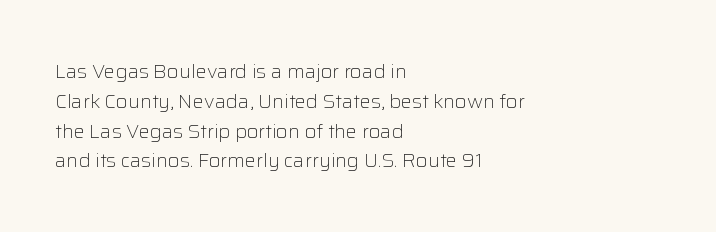
Q: Is the text bold? A: No.
Q: Is the text italic (slanted)? A: No, it is upright.
Q: Is the text underlined? A: No.
Q: How is the paragraph aligned? A: Left-aligned.
Q: Is the spacing between letters normal or unusually wide? A: Normal.
Q: Is the spacing between lines tight, normal or loose? A: Normal.
